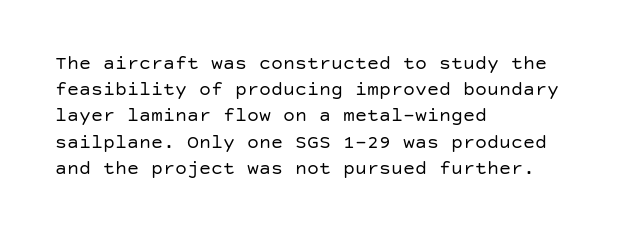
Q: Is the text bold? A: No.
Q: Is the text italic (slanted)? A: No, it is upright.
Q: Is the text underlined? A: No.
Q: How is the paragraph aligned? A: Left-aligned.
Q: Is the spacing between letters normal or unusually wide? A: Normal.
Q: Is the spacing between lines tight, normal or loose? A: Normal.
